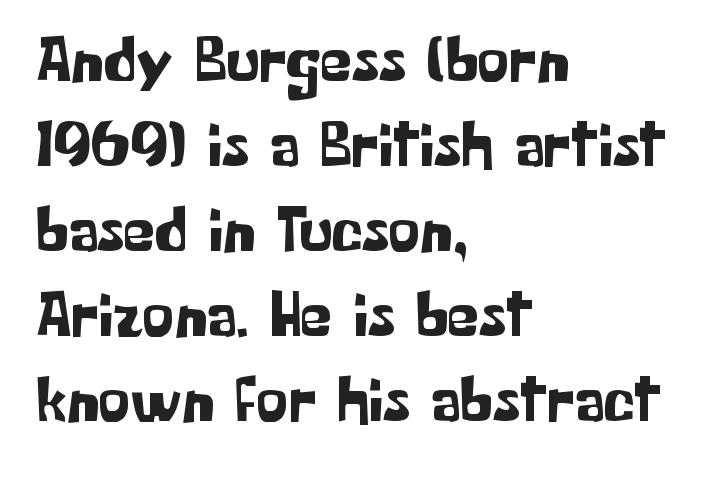
Q: Is the text italic (slanted)? A: No, it is upright.
Q: Is the typeface a serif or a sans-serif typeface? A: Sans-serif.
Q: Is the text underlined? A: No.
Q: How is the paragraph aligned? A: Left-aligned.
Q: Is the spacing between letters normal or unusually wide? A: Normal.
Q: Is the spacing between lines tight, normal or loose? A: Normal.
Q: Width (condensed, normal, or wide)? A: Normal.
Q: Stroke contrast? A: Low.
Q: x-height? A: Medium.
Q: Monospaced? A: No.
